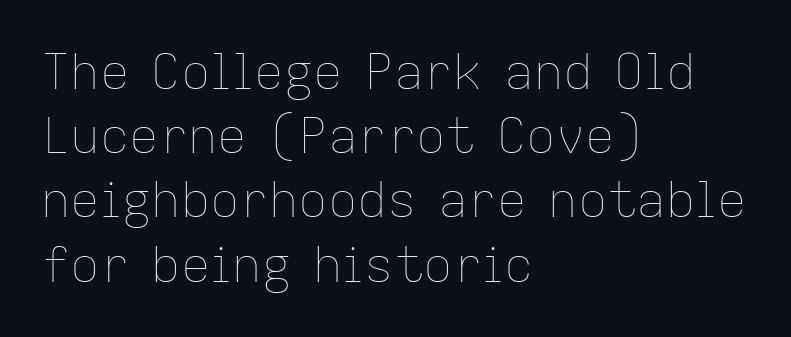
The image shows 49 px thin type, upright; set left-aligned, normal line spacing (1.31x), normal letter spacing, not underlined; low stroke contrast and a medium x-height.
